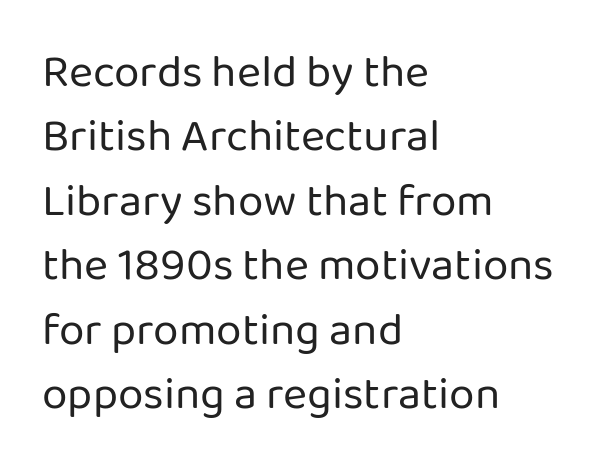
Notice how descenders clear the ascenders below comfortably — that's standard leading. Stem width sits at or under what a default text font uses. The strip under each line holds only bare page. Is the letter spacing exaggerated? No — it looks like the ordinary default.
